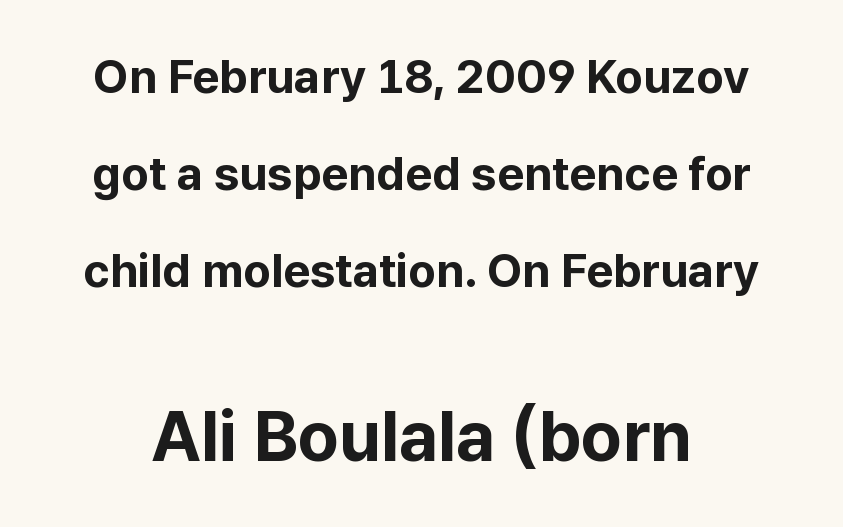
Q: Is the text bold? A: Yes.
Q: Is the text italic (slanted)? A: No, it is upright.
Q: Is the typeface a serif or a sans-serif typeface? A: Sans-serif.
Q: Is the text underlined? A: No.
Q: Is the spacing between letters normal or unusually wide? A: Normal.
Q: Is the spacing between lines tight, normal or loose? A: Loose.
Q: Which block of text is set in a larger size, the first (top) or the second (bottom)? A: The second (bottom) one.
Q: Width (condensed, normal, or wide)? A: Normal.
Q: Stroke contrast? A: Low.
Q: x-height? A: Medium.
Q: Monospaced? A: No.
